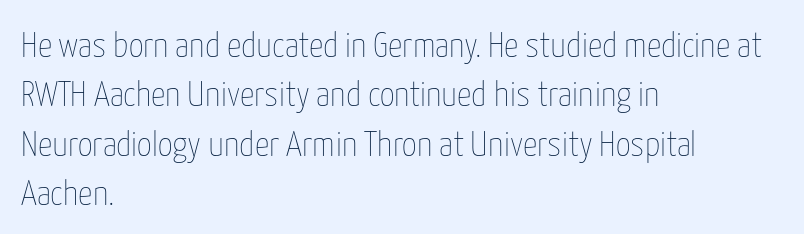
{"italic": "no", "bold": "no", "weight": "thin", "width": "condensed", "stroke_contrast": "low", "x_height": "medium", "monospaced": "no", "underline": "no", "align": "left", "line_spacing": "normal", "line_spacing_ratio": 1.37, "letter_spacing": "normal", "letter_spacing_em": 0.0, "glyph_px": 36}
